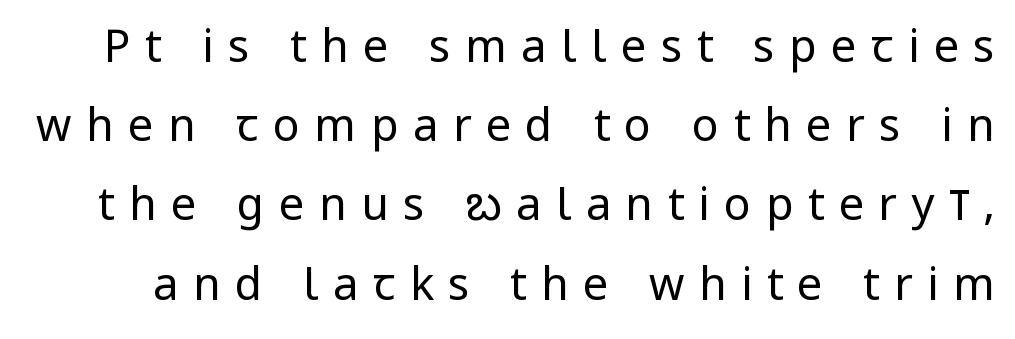
Q: Is the text bold? A: No.
Q: Is the text italic (slanted)? A: No, it is upright.
Q: Is the typeface a serif or a sans-serif typeface? A: Sans-serif.
Q: Is the text underlined? A: No.
Q: Is the spacing between letters normal or unusually wide? A: Unusually wide.
Q: Width (condensed, normal, or wide)? A: Condensed.
Q: Stroke contrast? A: Low.
Q: x-height? A: Large.
Q: Monospaced? A: No.
